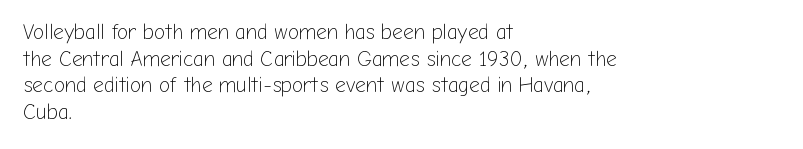
The image shows 21 px text type, upright; set left-aligned, normal line spacing (1.27x), normal letter spacing, not underlined.
